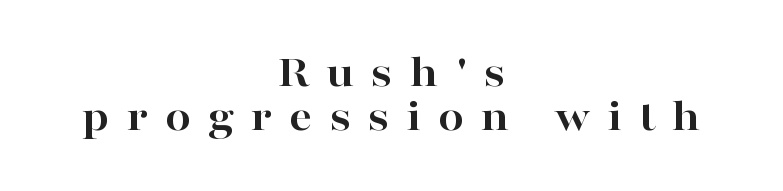
Q: Is the text bold? A: Yes.
Q: Is the text italic (slanted)? A: No, it is upright.
Q: Is the typeface a serif or a sans-serif typeface? A: Serif.
Q: Is the text underlined? A: No.
Q: How is the paragraph aligned? A: Centered.
Q: Is the spacing between letters normal or unusually wide? A: Unusually wide.
Q: Is the spacing between lines tight, normal or loose? A: Tight.
Q: Width (condensed, normal, or wide)? A: Wide.
Q: Stroke contrast? A: High.
Q: x-height? A: Medium.
Q: Monospaced? A: No.
